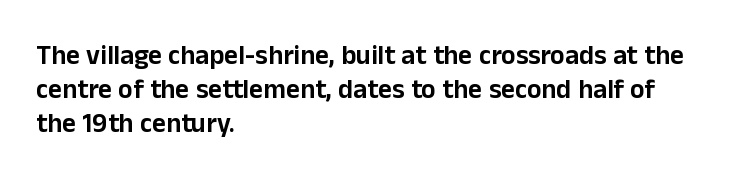
The image shows 27 px text type, upright; set left-aligned, normal line spacing (1.26x), normal letter spacing, not underlined.
